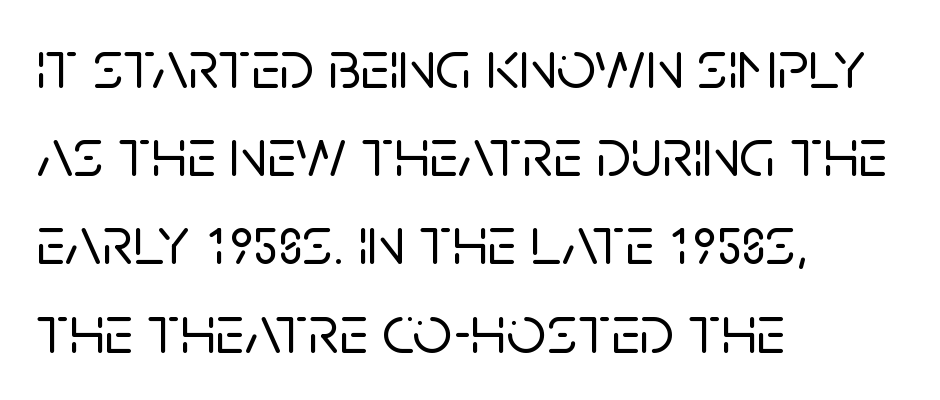
The lines in this sample share a left origin and differ only in where they stop. Do the characters align in a grid? No, the font is proportional. Quick note: underline off. Each word holds together tightly as a unit, with standard inter-letter gaps. Posture: straight, roman, zero tilt. Examine the stroke ends and you'll find no serifs.
